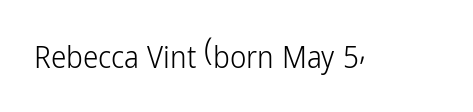
{"serif": "no", "italic": "no", "bold": "no", "weight": "light", "width": "condensed", "stroke_contrast": "low", "x_height": "medium", "monospaced": "no", "underline": "no", "letter_spacing": "normal", "letter_spacing_em": 0.0, "glyph_px": 31}
